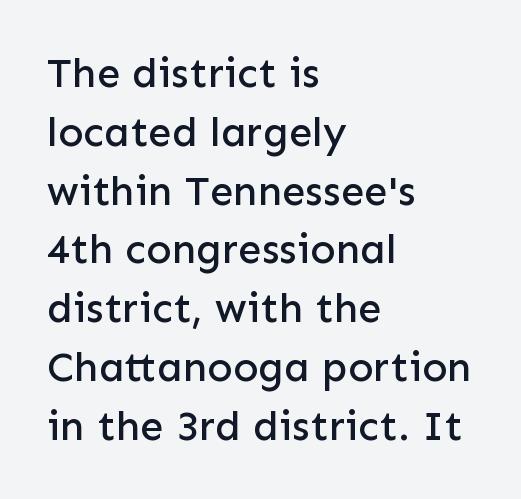
The image shows 42 px sans-serif type, upright; set left-aligned, normal line spacing (1.4x), normal letter spacing, not underlined; low stroke contrast and a medium x-height.
